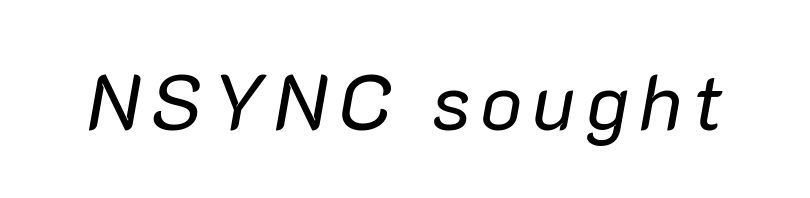
Decoration check: the copy has no underline. A typesetter would mark this as italic. Is this a fixed-width face? No — the glyphs have proportional, varying widths. No heavy texture on the line: the type isn't bold.
